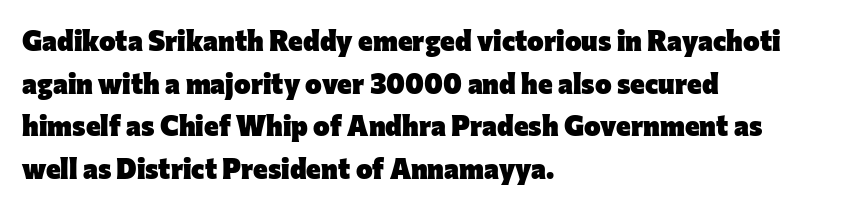
Q: Is the text bold? A: Yes.
Q: Is the text italic (slanted)? A: No, it is upright.
Q: Is the typeface a serif or a sans-serif typeface? A: Sans-serif.
Q: Is the text underlined? A: No.
Q: How is the paragraph aligned? A: Left-aligned.
Q: Is the spacing between letters normal or unusually wide? A: Normal.
Q: Is the spacing between lines tight, normal or loose? A: Normal.
Q: Width (condensed, normal, or wide)? A: Normal.
Q: Stroke contrast? A: Low.
Q: x-height? A: Medium.
Q: Monospaced? A: No.
